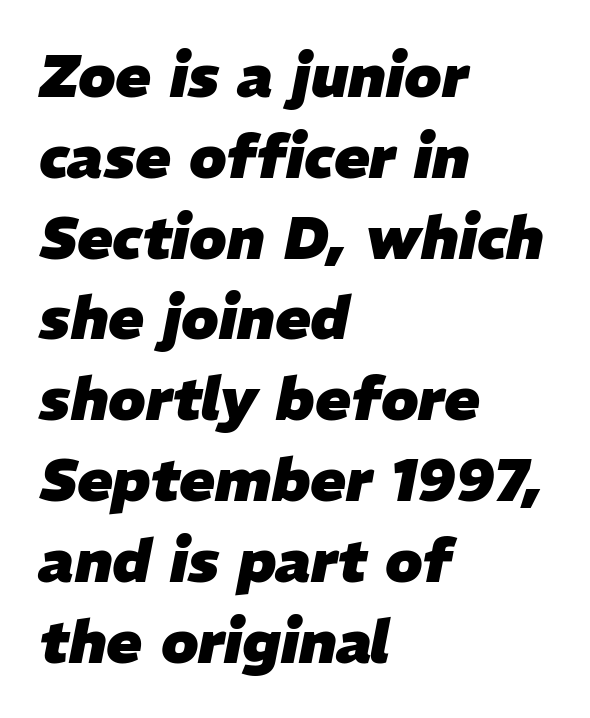
{"italic": "yes", "lean": "right", "slant_degrees": 11, "bold": "yes", "weight": "heavy", "width": "normal", "stroke_contrast": "low", "x_height": "medium", "monospaced": "no", "underline": "no", "align": "left", "line_spacing": "normal", "line_spacing_ratio": 1.37, "letter_spacing": "normal", "letter_spacing_em": 0.0, "glyph_px": 59}
